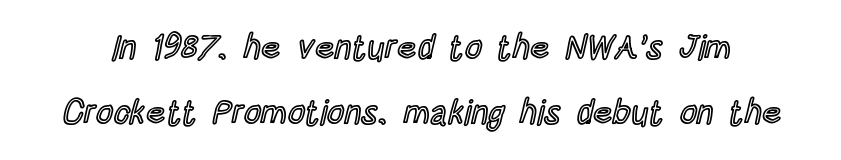
Lines of text with bare space underneath. The face used here is proportionally spaced, like ordinary book or web type. Is there much room between lines? Yes — plenty of vertical air separates them. Students, note that the glyphs here touch the page at normal intervals.
